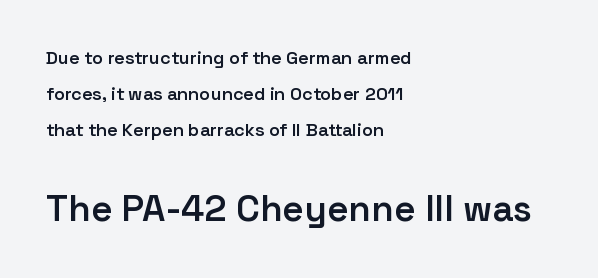
Typesetter's note — lower block bumped up in size, upper block left smaller. Decoration check: the copy has no underline. Reading down the block, your eye returns to a fixed left position each line. Does the leading feel generous? Absolutely, it's lavish. Glyph-to-glyph distance matches everyday printed text.
